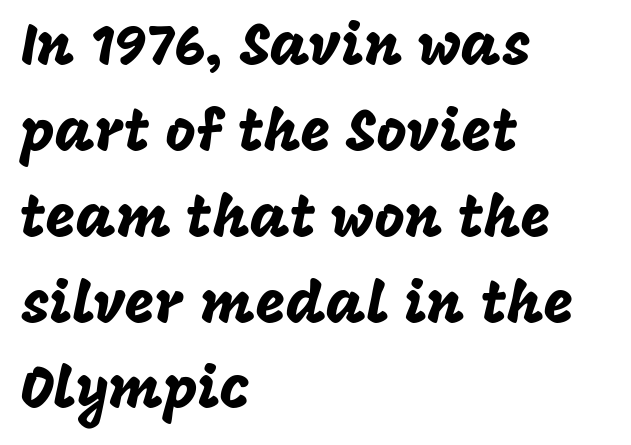
Q: Is the text italic (slanted)? A: Yes.
Q: Is the typeface a serif or a sans-serif typeface? A: Sans-serif.
Q: Is the text underlined? A: No.
Q: How is the paragraph aligned? A: Left-aligned.
Q: Is the spacing between letters normal or unusually wide? A: Normal.
Q: Is the spacing between lines tight, normal or loose? A: Normal.
Q: Width (condensed, normal, or wide)? A: Normal.
Q: Stroke contrast? A: Low.
Q: x-height? A: Large.
Q: Monospaced? A: No.
